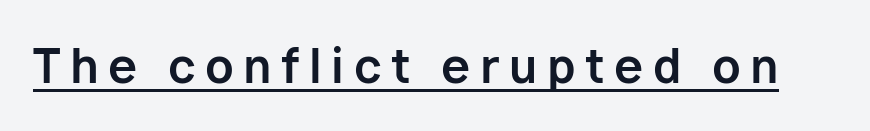
Q: Is the text bold? A: Yes.
Q: Is the text italic (slanted)? A: No, it is upright.
Q: Is the typeface a serif or a sans-serif typeface? A: Sans-serif.
Q: Is the text underlined? A: Yes.
Q: Is the spacing between letters normal or unusually wide? A: Unusually wide.
Q: Width (condensed, normal, or wide)? A: Normal.
Q: Stroke contrast? A: Low.
Q: x-height? A: Medium.
Q: Monospaced? A: No.
